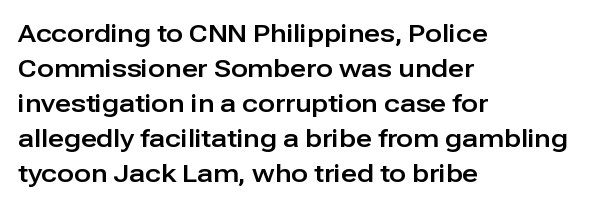
The rendering uses a moderate line-height, typical for paragraphs. A typesetter would call this zero additional tracking. Teacher's note: observe the even left margin — that is flush-left alignment. The string is rendered with underlining switched off. Posture: straight, roman, zero tilt.
